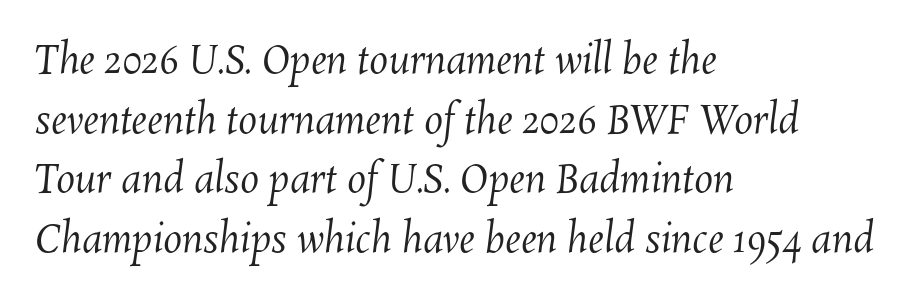
The image shows 38 px regular-weight type; set left-aligned, normal line spacing (1.57x), normal letter spacing, not underlined; medium stroke contrast and a medium x-height.
